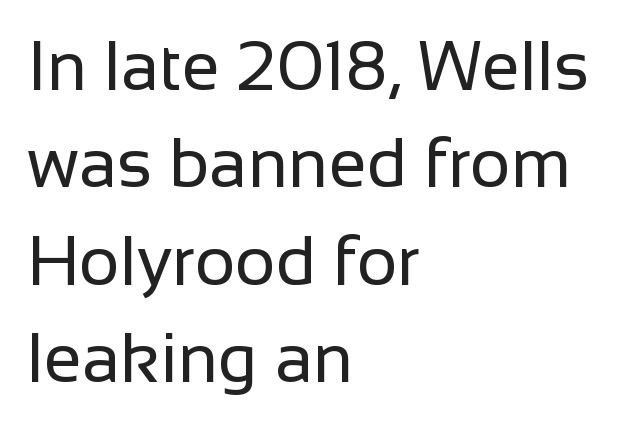
{"serif": "no", "italic": "no", "bold": "no", "weight": "regular", "width": "normal", "stroke_contrast": "low", "x_height": "medium", "monospaced": "no", "underline": "no", "align": "left", "line_spacing": "normal", "line_spacing_ratio": 1.41, "letter_spacing": "normal", "letter_spacing_em": 0.0, "glyph_px": 69}
